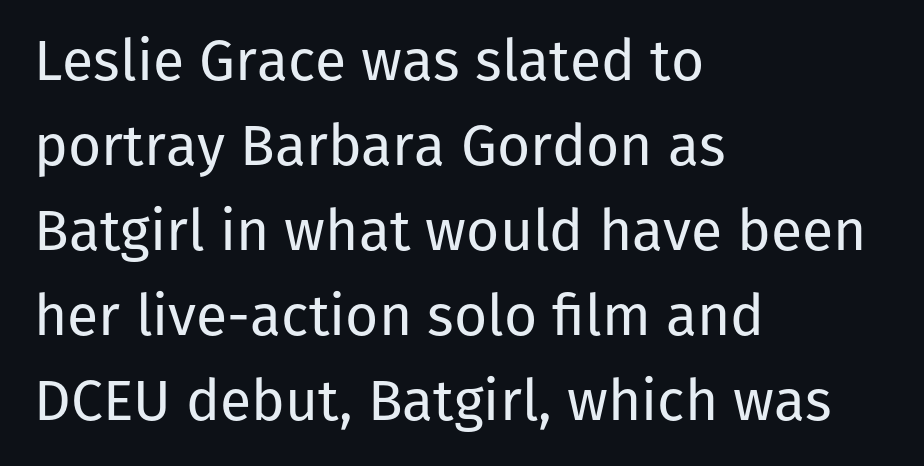
{"serif": "no", "italic": "no", "bold": "no", "weight": "regular", "width": "normal", "stroke_contrast": "low", "x_height": "medium", "monospaced": "no", "underline": "no", "align": "left", "line_spacing": "normal", "line_spacing_ratio": 1.49, "letter_spacing": "normal", "letter_spacing_em": 0.0, "glyph_px": 57}
